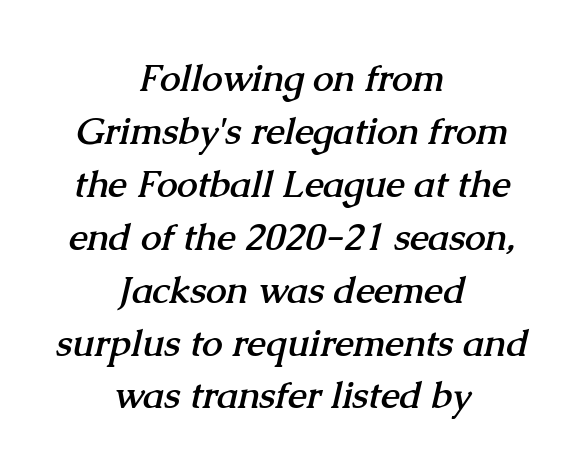
The image shows 37 px semibold serif type; set centered, normal line spacing (1.43x), normal letter spacing, not underlined; medium stroke contrast and a medium x-height.
